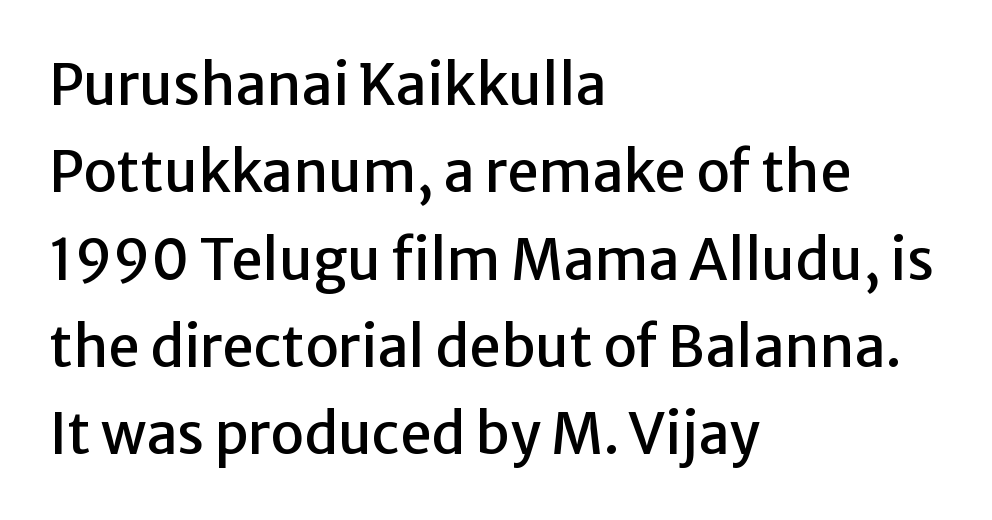
Italic: no, the glyphs are upright roman. Spacing verdict: proportional, widths tailored to each character. Each word holds together tightly as a unit, with standard inter-letter gaps. Anything drawn beneath the words? Only blank space.
